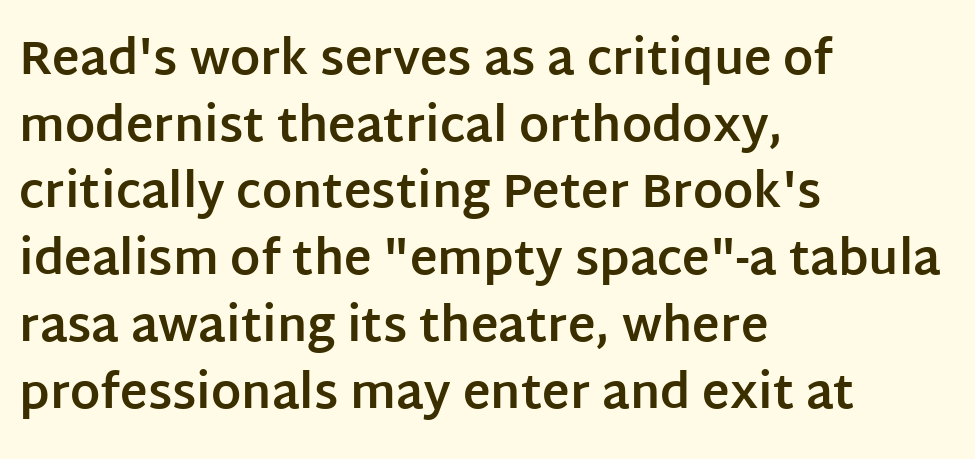
The image shows 47 px bold sans-serif type, upright; set left-aligned, normal line spacing (1.42x), normal letter spacing, not underlined; low stroke contrast and a large x-height.
